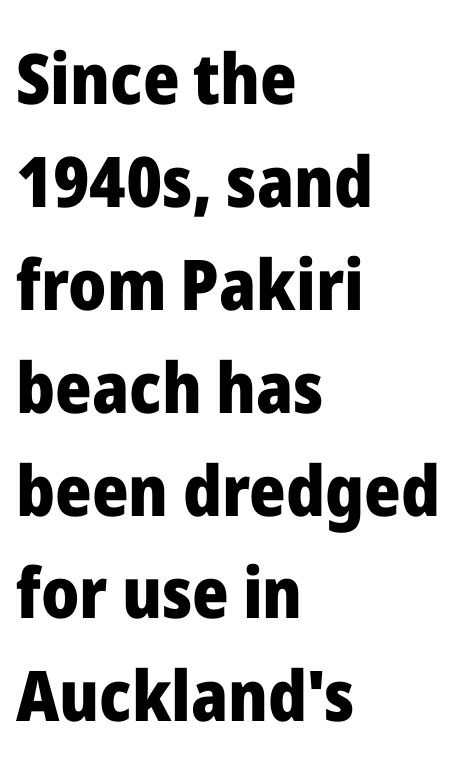
Each glyph is drawn with heavy, bold strokes. Underlining? Definitely not there. Quick note: not italic, upright. The rendering uses natural spacing where letterforms have individual widths. Letter spacing: default. The ragged edge is on the right, which tells us the setting is flush left.
